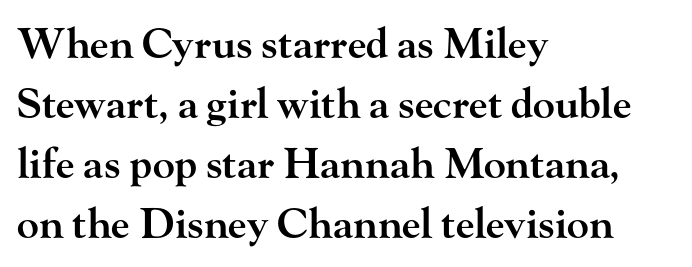
Q: Is the text bold? A: Semi-bold.
Q: Is the text italic (slanted)? A: No, it is upright.
Q: Is the typeface a serif or a sans-serif typeface? A: Serif.
Q: Is the text underlined? A: No.
Q: How is the paragraph aligned? A: Left-aligned.
Q: Is the spacing between letters normal or unusually wide? A: Normal.
Q: Is the spacing between lines tight, normal or loose? A: Normal.
Q: Width (condensed, normal, or wide)? A: Wide.
Q: Stroke contrast? A: High.
Q: x-height? A: Small.
Q: Monospaced? A: No.
